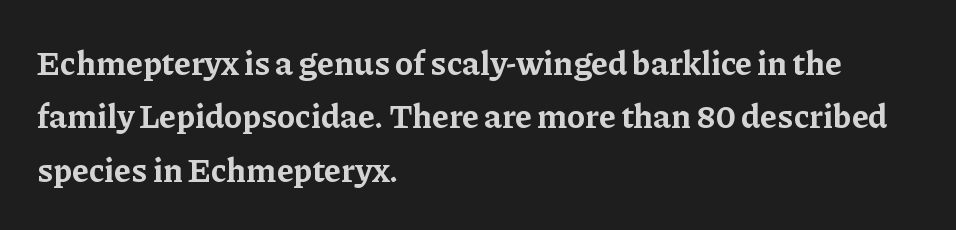
The image shows 34 px bold serif type, upright; set left-aligned, normal line spacing (1.57x), normal letter spacing, not underlined; low stroke contrast and a medium x-height.
